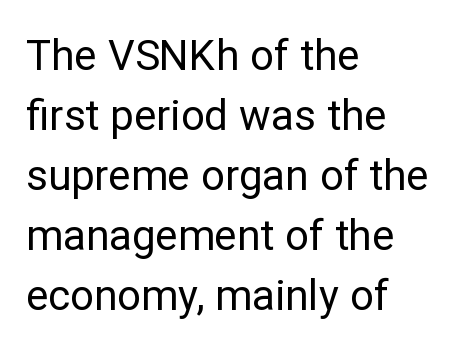
Q: Is the text bold? A: No.
Q: Is the text italic (slanted)? A: No, it is upright.
Q: Is the typeface a serif or a sans-serif typeface? A: Sans-serif.
Q: Is the text underlined? A: No.
Q: How is the paragraph aligned? A: Left-aligned.
Q: Is the spacing between letters normal or unusually wide? A: Normal.
Q: Is the spacing between lines tight, normal or loose? A: Normal.
Q: Width (condensed, normal, or wide)? A: Normal.
Q: Stroke contrast? A: Low.
Q: x-height? A: Medium.
Q: Monospaced? A: No.
